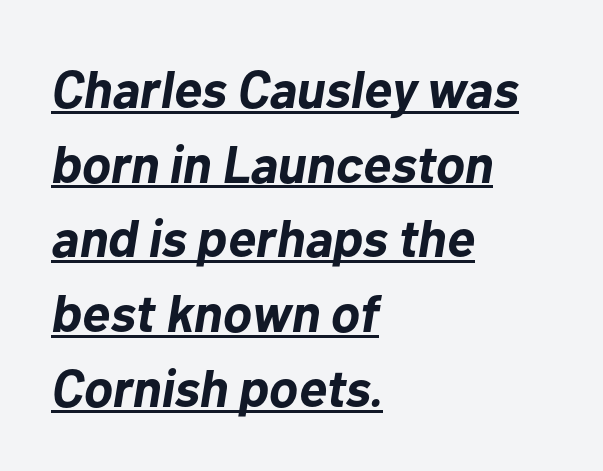
The image shows 53 px bold type, italic (leaning right); set left-aligned, normal line spacing (1.41x), normal letter spacing, underlined; low stroke contrast and a medium x-height.
